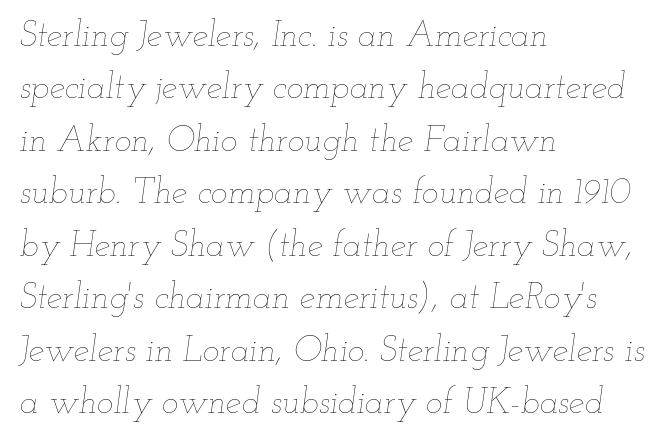
Note the varied advance widths — an 'i' is clearly narrower than an 'm'. The rows are spaced the way most documents space them. Decoration check: the copy has no underline. Is the type slanted? Yes — the strokes lean at a clear angle. Horizontal alignment here is leftward, the default for most running prose. Tracking value appears to be zero — textbook default spacing.
